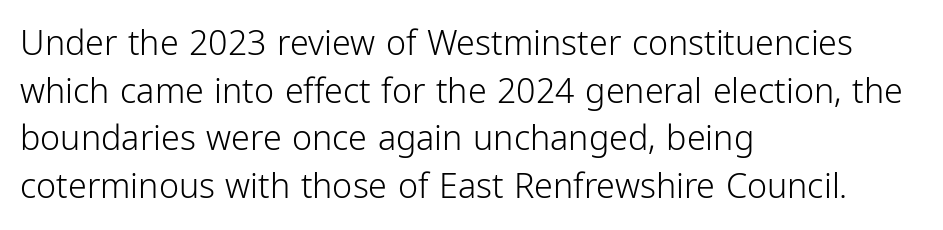
The image shows 34 px light, condensed sans-serif type, upright; set left-aligned, normal line spacing (1.4x), normal letter spacing, not underlined; low stroke contrast and a medium x-height.
